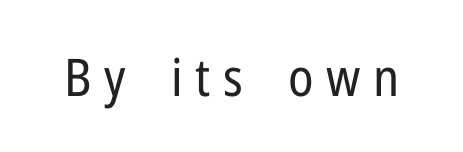
Serif or sans? Sans — the stroke terminals are bare. This rendering features lettering with no underline. The tracking jumps out immediately: characters are airy and widely separated. A typesetter would call this proportional, since set widths differ per character.
